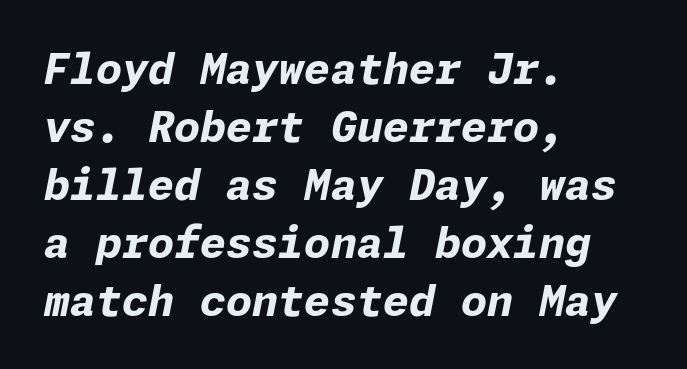
The image shows 42 px bold type, italic (leaning right); set left-aligned, normal line spacing (1.38x), normal letter spacing, not underlined; low stroke contrast and a medium x-height.
